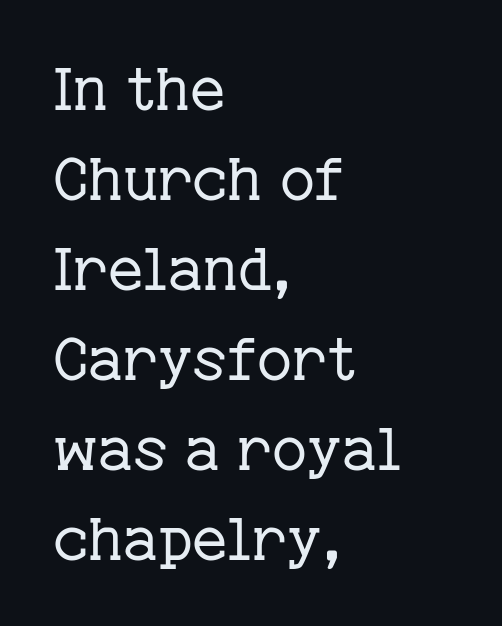
Q: Is the text bold? A: No.
Q: Is the text italic (slanted)? A: No, it is upright.
Q: Is the typeface a serif or a sans-serif typeface? A: Serif.
Q: Is the text underlined? A: No.
Q: How is the paragraph aligned? A: Left-aligned.
Q: Is the spacing between letters normal or unusually wide? A: Normal.
Q: Is the spacing between lines tight, normal or loose? A: Normal.
Q: Width (condensed, normal, or wide)? A: Normal.
Q: Stroke contrast? A: Low.
Q: x-height? A: Medium.
Q: Monospaced? A: No.
